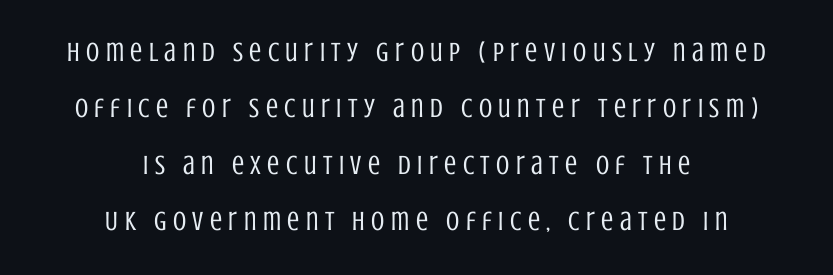
Q: Is the text bold? A: No.
Q: Is the text italic (slanted)? A: No, it is upright.
Q: Is the text underlined? A: No.
Q: How is the paragraph aligned? A: Centered.
Q: Is the spacing between letters normal or unusually wide? A: Unusually wide.
Q: Is the spacing between lines tight, normal or loose? A: Loose.
